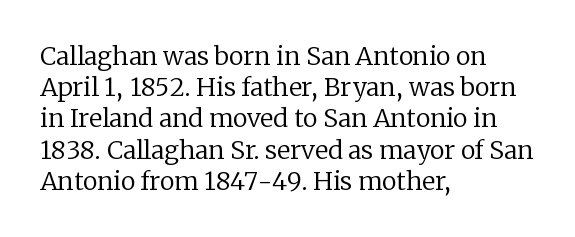
Spacing between characters is what you'd get straight out of the box. Ordinary non-slanted type is in use. The compositor pushed each line to the left boundary. Rows of type keep a routine distance in the vertical direction.
